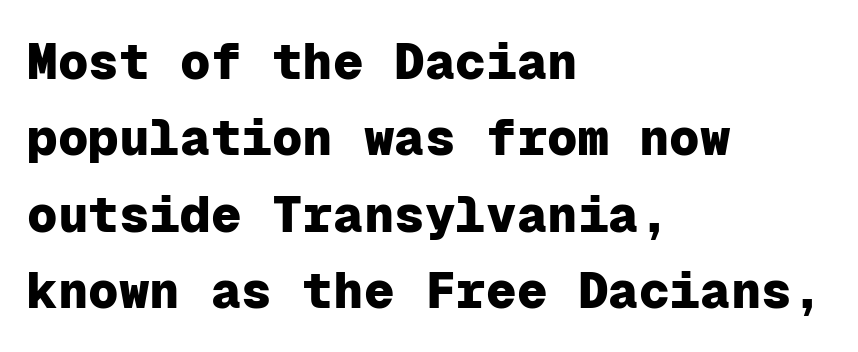
Q: Is the text bold? A: Yes.
Q: Is the text italic (slanted)? A: No, it is upright.
Q: Is the typeface a serif or a sans-serif typeface? A: Sans-serif.
Q: Is the text underlined? A: No.
Q: How is the paragraph aligned? A: Left-aligned.
Q: Is the spacing between letters normal or unusually wide? A: Normal.
Q: Is the spacing between lines tight, normal or loose? A: Normal.
Q: Width (condensed, normal, or wide)? A: Normal.
Q: Stroke contrast? A: Low.
Q: x-height? A: Medium.
Q: Monospaced? A: Yes.
